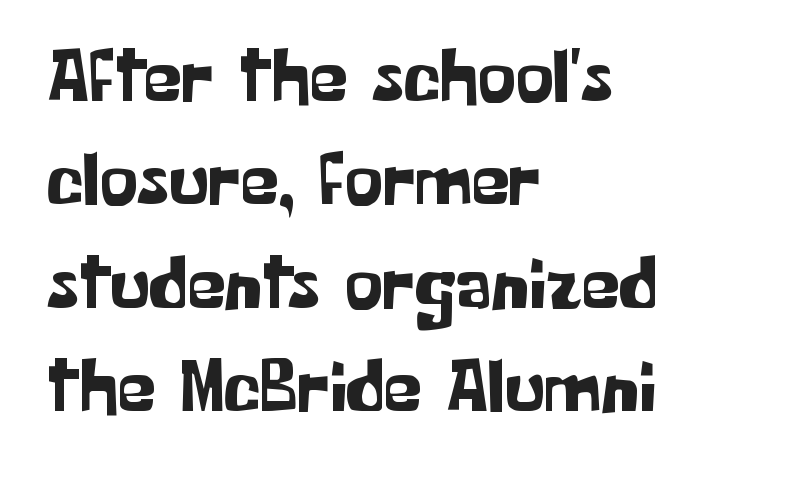
Lines of text with bare space underneath. These lines are rendered in a variable-pitch font. Look at the bottom of the vertical strokes: they stop flat, with no serifs. The font's upright variant was chosen for this text. You could call the tracking neutral — neither tight nor loose.
